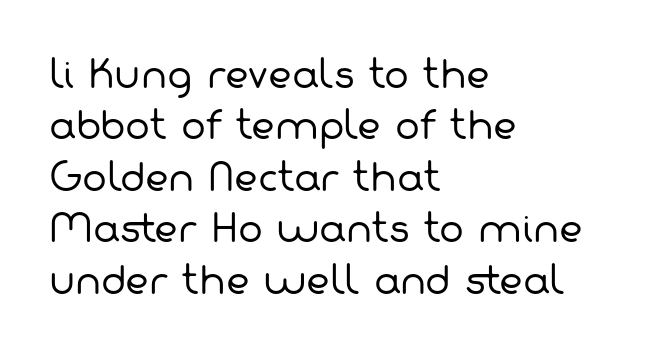
The image shows 37 px regular-weight sans-serif type; set left-aligned, normal line spacing (1.39x), normal letter spacing, not underlined; low stroke contrast and a medium x-height.
